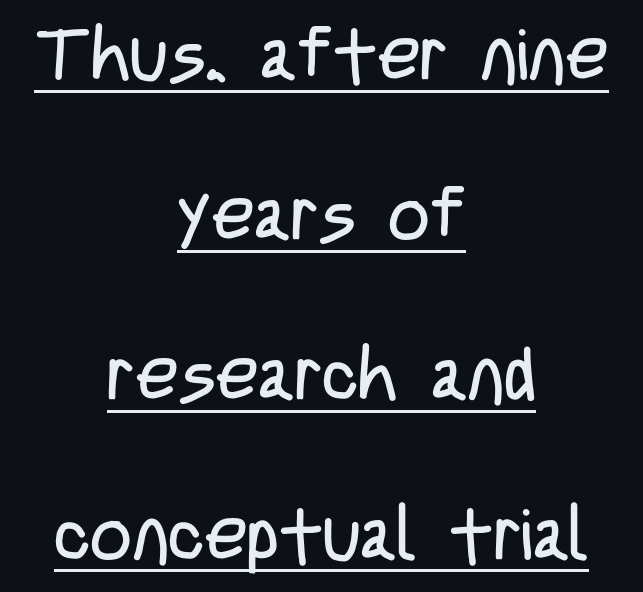
These lines are centered, leaving both edges ragged. Do the characters align in a grid? No, the font is proportional. No extra tracking has been applied to these lines. Check where the strokes stop: nothing finishes them off — pure sans. The face looks like a standard text weight, possibly lighter.
